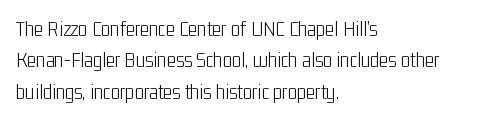
The line-height multiplier appears to be the usual default. The ragged edge is on the right, which tells us the setting is flush left. A typesetter would mark this as roman, not italic. This sample uses plain, unmodified letter spacing. No letter is thick-stroked: the sample isn't bold.
